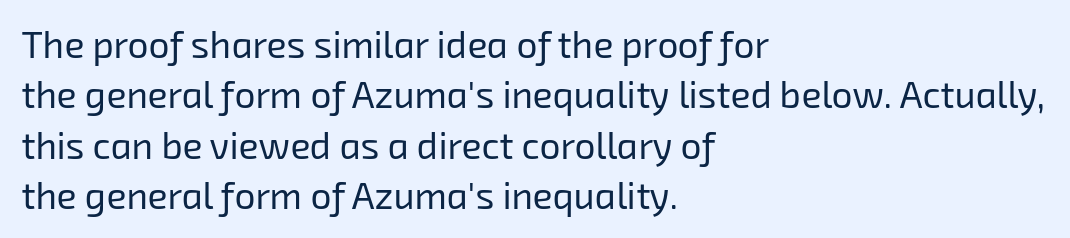
The image shows 37 px regular-weight sans-serif type; set left-aligned, normal line spacing (1.36x), normal letter spacing, not underlined; low stroke contrast and a medium x-height.
